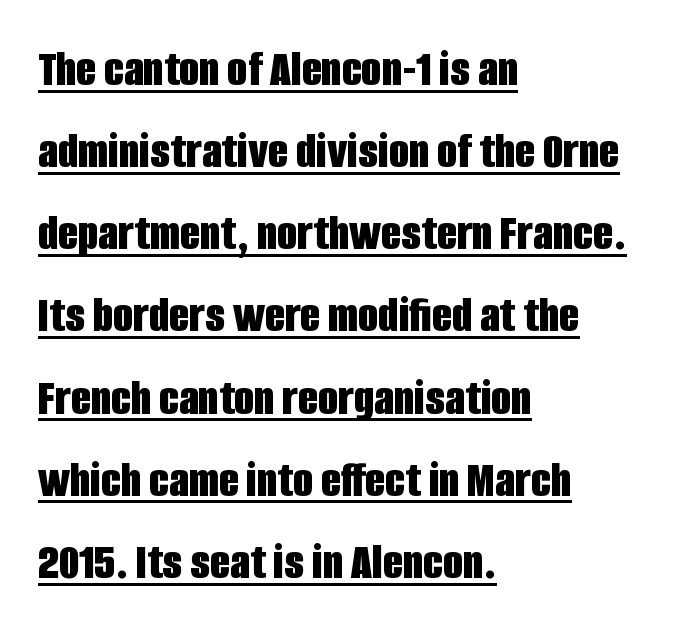
{"serif": "no", "italic": "no", "bold": "yes", "weight": "bold", "width": "condensed", "stroke_contrast": "low", "x_height": "large", "monospaced": "no", "underline": "yes", "align": "left", "line_spacing": "normal", "line_spacing_ratio": 1.58, "letter_spacing": "normal", "letter_spacing_em": 0.0, "glyph_px": 52}
